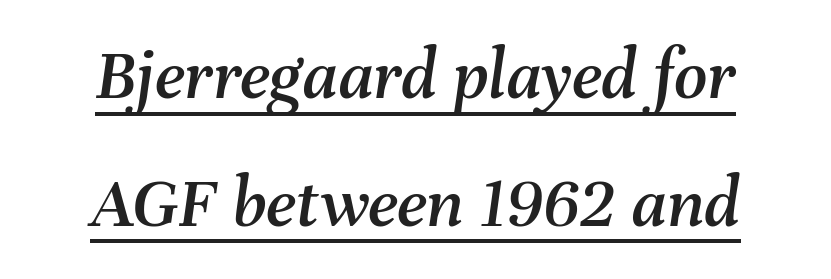
Q: Is the text italic (slanted)? A: Yes, it leans right by about 8 degrees.
Q: Is the text underlined? A: Yes.
Q: How is the paragraph aligned? A: Centered.
Q: Is the spacing between letters normal or unusually wide? A: Normal.
Q: Width (condensed, normal, or wide)? A: Normal.
Q: Stroke contrast? A: Medium.
Q: x-height? A: Medium.
Q: Monospaced? A: No.
